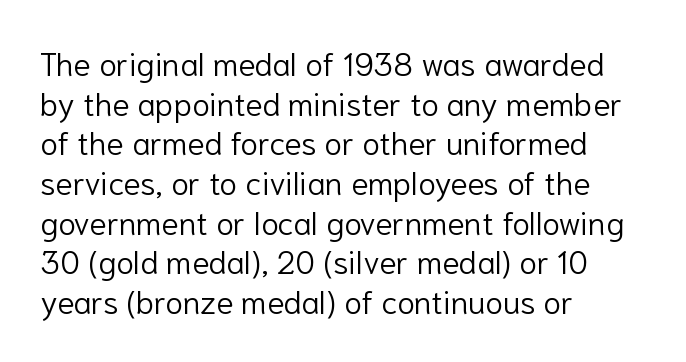
The image shows 32 px light sans-serif type, upright; set left-aligned, line spacing 1.24x, normal letter spacing, not underlined; low stroke contrast and a medium x-height.
